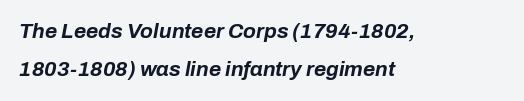
{"italic": "yes", "lean": "right", "slant_degrees": 10, "bold": "yes", "underline": "no", "align": "left", "line_spacing_ratio": 1.83, "letter_spacing": "normal", "letter_spacing_em": 0.0, "glyph_px": 21}
